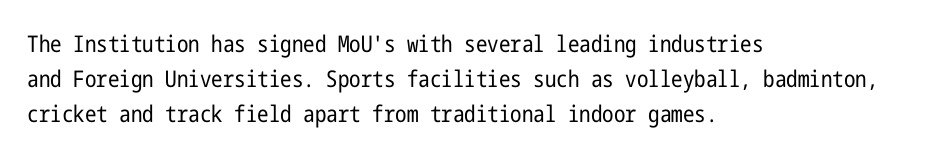
The image shows 23 px text type, upright; set left-aligned, normal line spacing (1.52x), normal letter spacing, not underlined.
